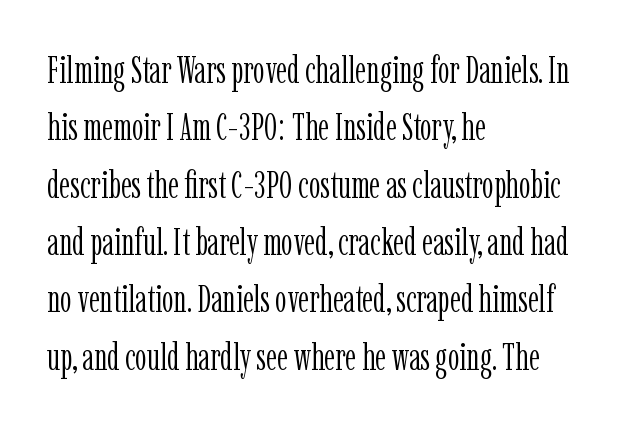
{"serif": "yes", "italic": "no", "bold": "no", "weight": "light", "width": "condensed", "stroke_contrast": "low", "x_height": "medium", "monospaced": "no", "underline": "no", "align": "left", "line_spacing": "normal", "line_spacing_ratio": 1.55, "letter_spacing": "normal", "letter_spacing_em": 0.0, "glyph_px": 37}
